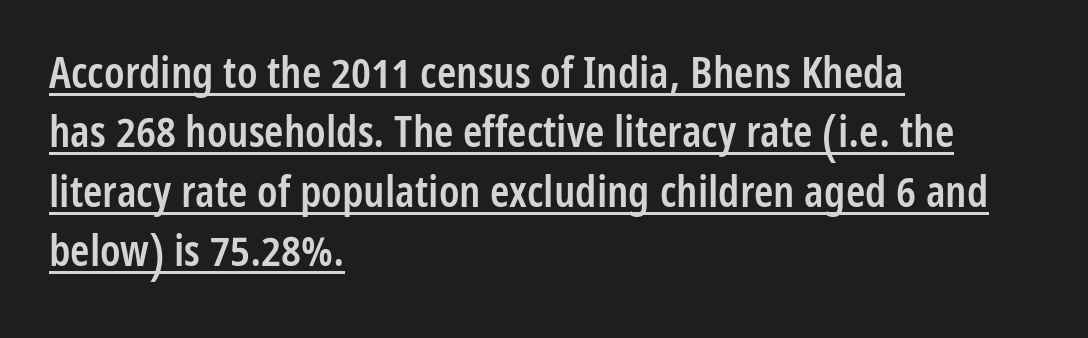
Q: Is the text bold? A: Semi-bold.
Q: Is the text italic (slanted)? A: No, it is upright.
Q: Is the typeface a serif or a sans-serif typeface? A: Sans-serif.
Q: Is the text underlined? A: Yes.
Q: How is the paragraph aligned? A: Left-aligned.
Q: Is the spacing between letters normal or unusually wide? A: Normal.
Q: Is the spacing between lines tight, normal or loose? A: Normal.
Q: Width (condensed, normal, or wide)? A: Condensed.
Q: Stroke contrast? A: Low.
Q: x-height? A: Medium.
Q: Monospaced? A: No.
